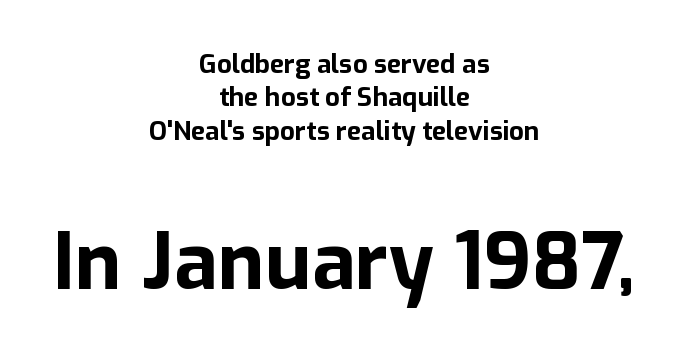
Q: Is the text bold? A: Yes.
Q: Is the text italic (slanted)? A: No, it is upright.
Q: Is the typeface a serif or a sans-serif typeface? A: Sans-serif.
Q: Is the text underlined? A: No.
Q: How is the paragraph aligned? A: Centered.
Q: Is the spacing between letters normal or unusually wide? A: Normal.
Q: Is the spacing between lines tight, normal or loose? A: Normal.
Q: Which block of text is set in a larger size, the first (top) or the second (bottom)? A: The second (bottom) one.
Q: Width (condensed, normal, or wide)? A: Normal.
Q: Stroke contrast? A: Low.
Q: x-height? A: Medium.
Q: Monospaced? A: No.
